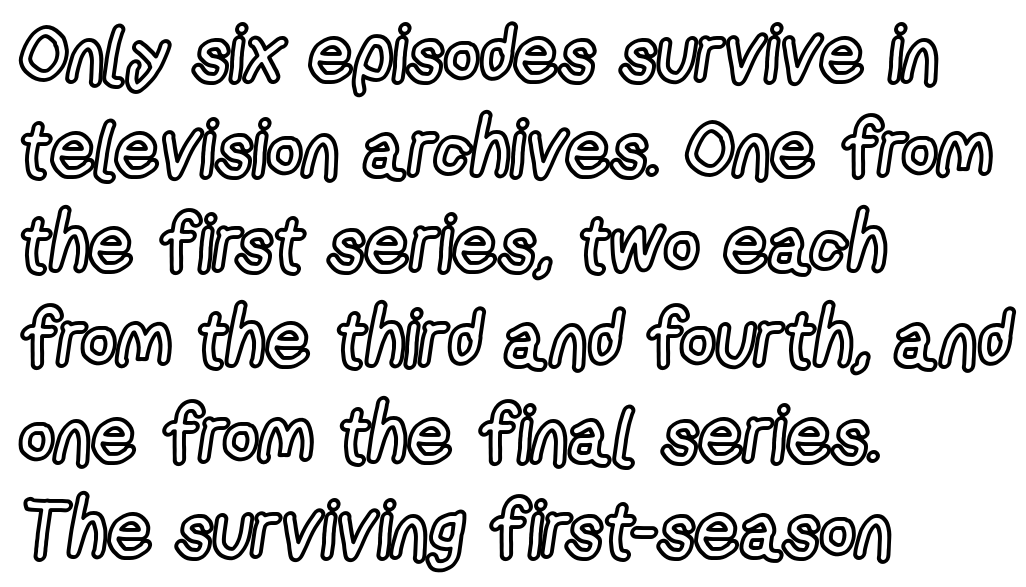
Q: Is the text italic (slanted)? A: Yes.
Q: Is the text underlined? A: No.
Q: How is the paragraph aligned? A: Left-aligned.
Q: Is the spacing between letters normal or unusually wide? A: Normal.
Q: Width (condensed, normal, or wide)? A: Condensed.
Q: x-height? A: Medium.
Q: Monospaced? A: No.
